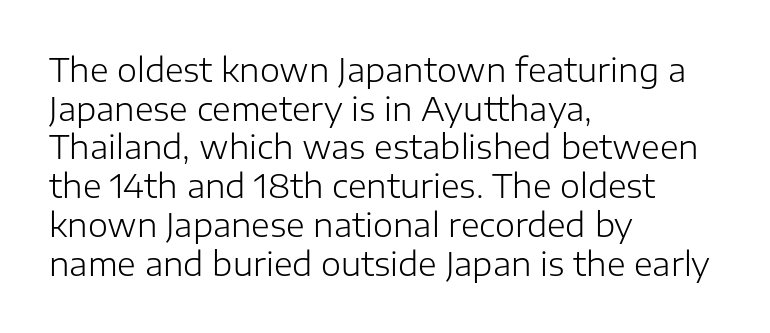
Q: Is the text bold? A: No.
Q: Is the text italic (slanted)? A: No, it is upright.
Q: Is the typeface a serif or a sans-serif typeface? A: Sans-serif.
Q: Is the text underlined? A: No.
Q: How is the paragraph aligned? A: Left-aligned.
Q: Is the spacing between letters normal or unusually wide? A: Normal.
Q: Width (condensed, normal, or wide)? A: Normal.
Q: Stroke contrast? A: Low.
Q: x-height? A: Medium.
Q: Monospaced? A: No.
